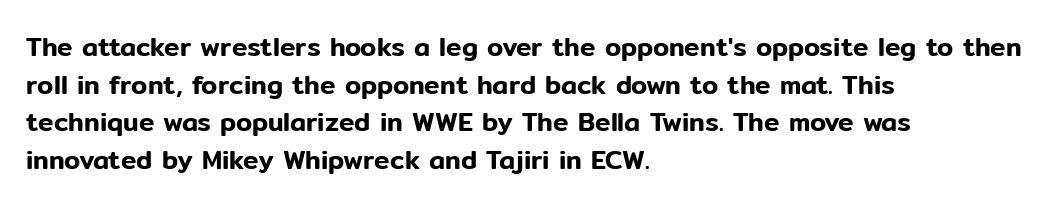
The image shows 26 px text type, upright; set left-aligned, normal line spacing (1.45x), normal letter spacing, not underlined.
